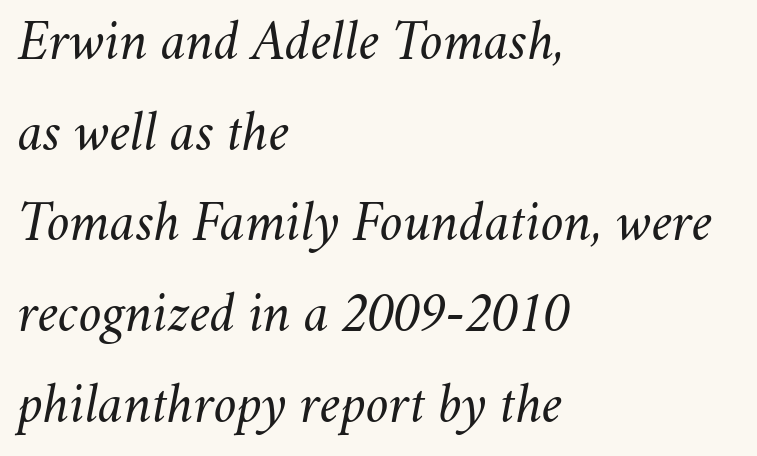
What's the leading like? Ordinary, nothing unusual. Looking at the ascenders, they clearly lean. The type is set solid horizontally, with unmodified tracking. Looks like regular typesetting: each glyph gets only the width it needs.
